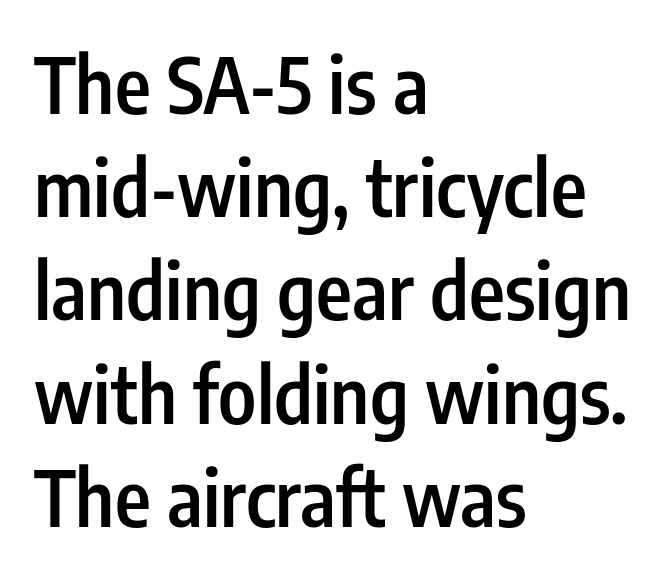
The passage shown is not underscored anywhere. Each new line begins a customary step beneath the previous one. A typesetter would call this proportional, since set widths differ per character. Is there any slant? The stems are plumb. Short note: letters normally spaced. As a designer I'd log this as weight 600, semibold.
